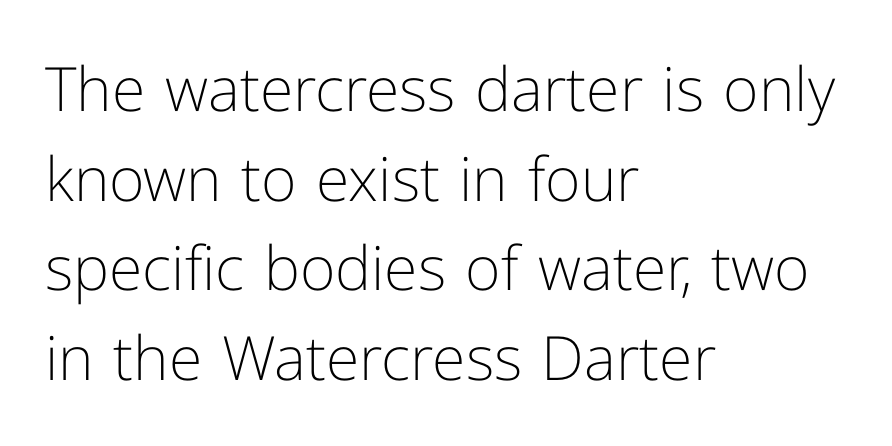
{"serif": "no", "italic": "no", "bold": "no", "weight": "light", "width": "normal", "stroke_contrast": "low", "x_height": "medium", "monospaced": "no", "underline": "no", "align": "left", "line_spacing": "normal", "line_spacing_ratio": 1.47, "letter_spacing": "normal", "letter_spacing_em": 0.0, "glyph_px": 61}
